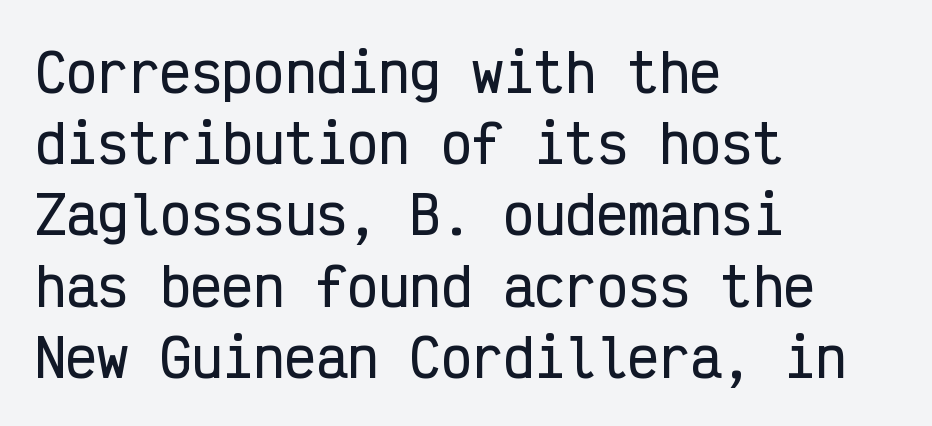
The image shows 52 px condensed sans-serif type, upright, monospaced; set left-aligned, normal line spacing (1.37x), normal letter spacing, not underlined; low stroke contrast and a medium x-height.
